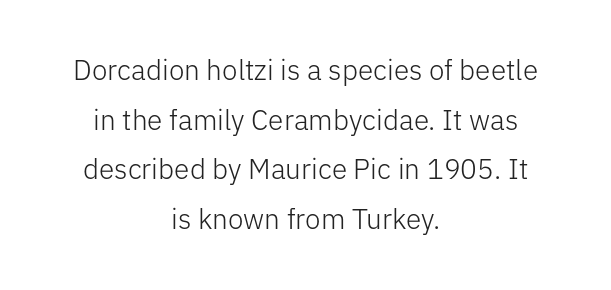
The image shows 28 px light sans-serif type, upright; set centered, line spacing 1.77x, normal letter spacing, not underlined; low stroke contrast and a medium x-height.
